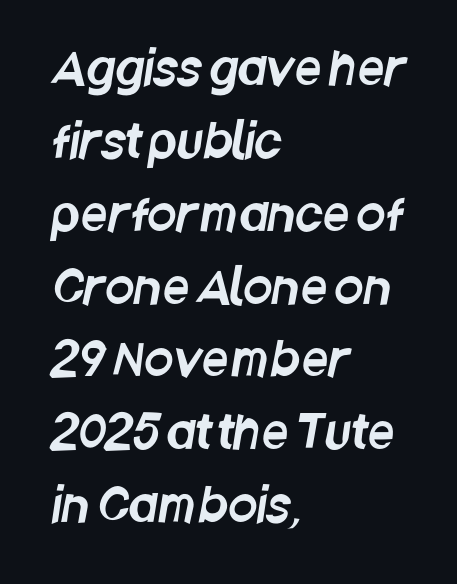
Q: Is the typeface a serif or a sans-serif typeface? A: Sans-serif.
Q: Is the text underlined? A: No.
Q: How is the paragraph aligned? A: Left-aligned.
Q: Is the spacing between letters normal or unusually wide? A: Normal.
Q: Is the spacing between lines tight, normal or loose? A: Normal.
Q: Width (condensed, normal, or wide)? A: Condensed.
Q: Stroke contrast? A: Low.
Q: x-height? A: Large.
Q: Monospaced? A: No.
